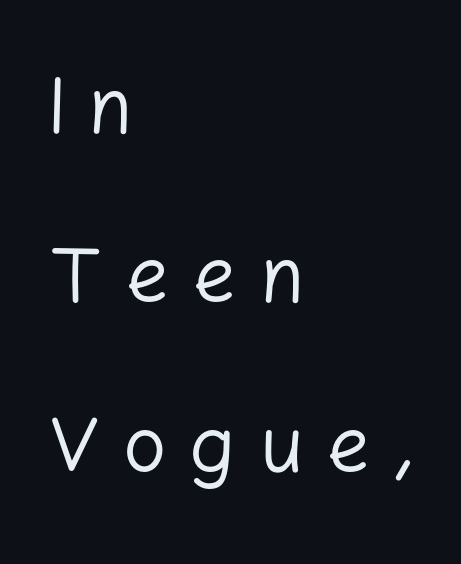
Vertical strokes here are truly vertical. The tracking jumps out immediately: characters are airy and widely separated. Descenders hang freely into open space. The weight would be labelled regular, book, light, or lighter still. The rendering uses natural spacing where letterforms have individual widths. Line starts are locked; line ends wander.
